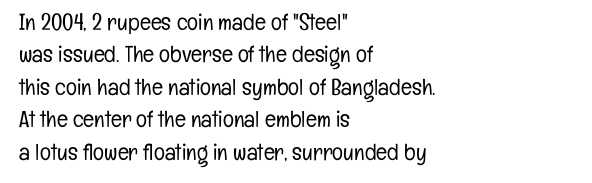
The image shows 23 px text type, upright; set left-aligned, normal line spacing (1.41x), normal letter spacing, not underlined.
